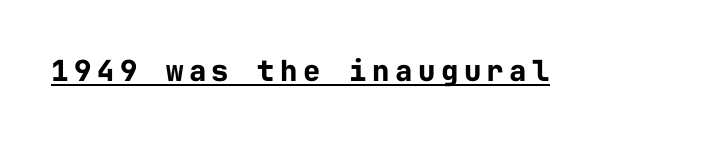
The image shows 29 px bold sans-serif type, upright, monospaced; set underlined; low stroke contrast and a medium x-height.
